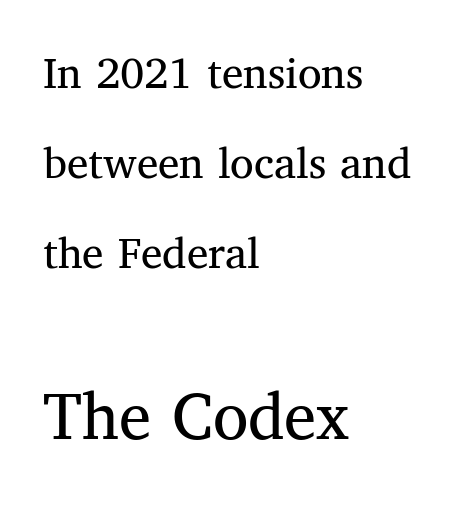
{"serif": "yes", "italic": "no", "bold": "no", "weight": "regular", "width": "normal", "stroke_contrast": "medium", "x_height": "medium", "monospaced": "no", "underline": "no", "align": "left", "line_spacing_ratio": 1.88, "letter_spacing": "normal", "letter_spacing_em": 0.0, "larger_block": "second", "size_ratio": 1.5, "glyph_px": 72}
